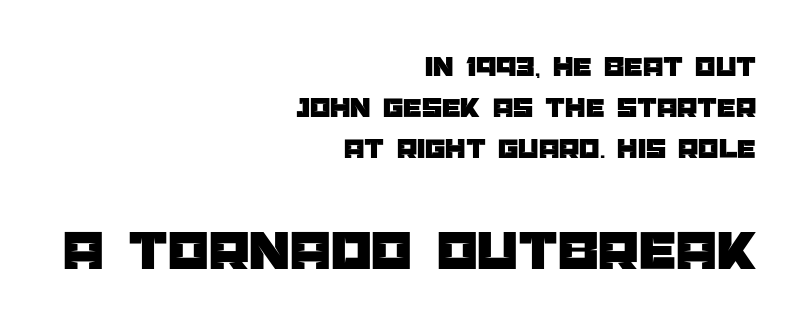
The image shows 58 px sans-serif type, upright; set right-aligned, normal line spacing (1.42x), normal letter spacing, not underlined; the second (bottom) block is 2.0x larger; low stroke contrast and a large x-height.
